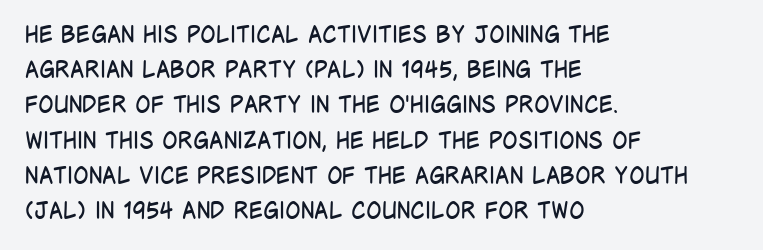
{"italic": "no", "bold": "no", "underline": "no", "align": "left", "line_spacing": "normal", "line_spacing_ratio": 1.53, "letter_spacing": "normal", "letter_spacing_em": 0.0, "glyph_px": 23}
